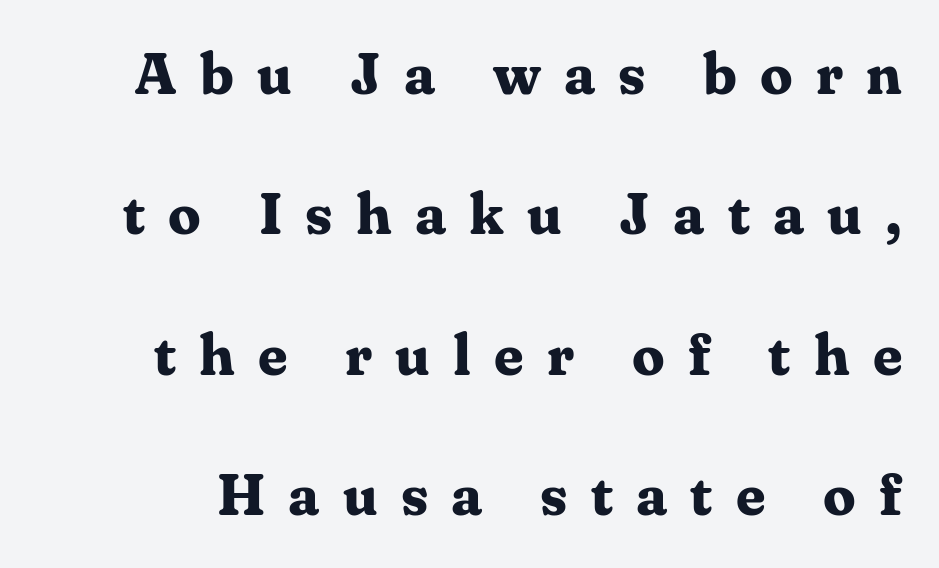
{"serif": "yes", "italic": "no", "bold": "yes", "weight": "bold", "width": "normal", "stroke_contrast": "medium", "x_height": "medium", "monospaced": "no", "underline": "no", "line_spacing": "loose", "line_spacing_ratio": 2.42, "letter_spacing": "wide", "letter_spacing_em": 0.4, "glyph_px": 58}
